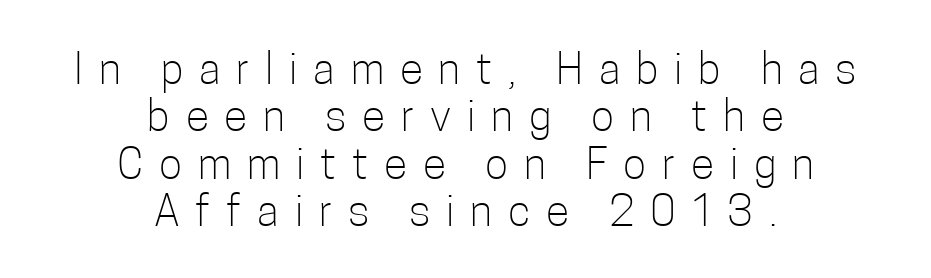
Leftover space on each line is divided equally before and after the words. The passage shown is typed in a proportional face where columns would drift. The gap between lines stays unmarked. Posture: vertical. The typeface has the unassuming heft of standard copy or less. You could barely slide anything between these rows.
